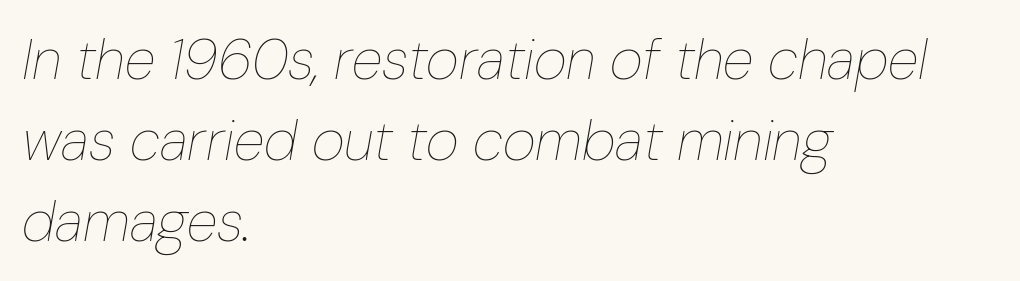
{"italic": "yes", "lean": "right", "slant_degrees": 10, "bold": "no", "weight": "thin", "width": "condensed", "stroke_contrast": "low", "x_height": "medium", "monospaced": "no", "underline": "no", "align": "left", "line_spacing": "normal", "line_spacing_ratio": 1.42, "letter_spacing": "normal", "letter_spacing_em": 0.0, "glyph_px": 57}
